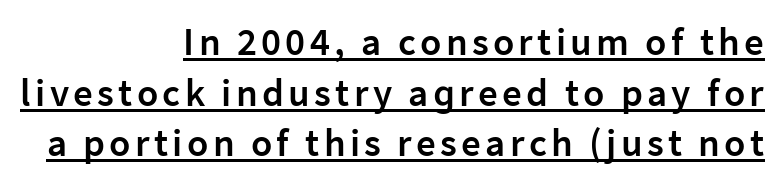
{"serif": "no", "italic": "no", "bold": "semi", "weight": "semibold", "width": "normal", "stroke_contrast": "low", "x_height": "medium", "monospaced": "no", "underline": "yes", "align": "right", "line_spacing": "normal", "line_spacing_ratio": 1.3, "glyph_px": 39}
